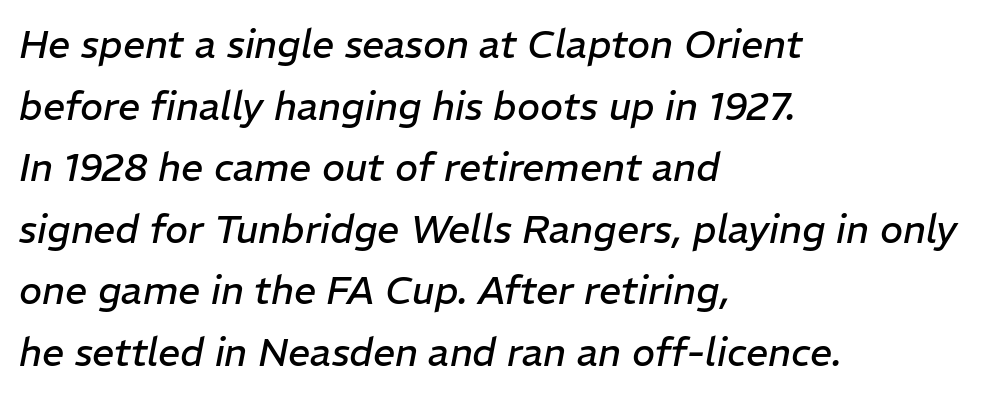
Students, note that the glyphs here touch the page at normal intervals. Interline gaps are of average width in this sample. These lines are rendered in a variable-pitch font. The face used here has a pronounced slope to its letters.
